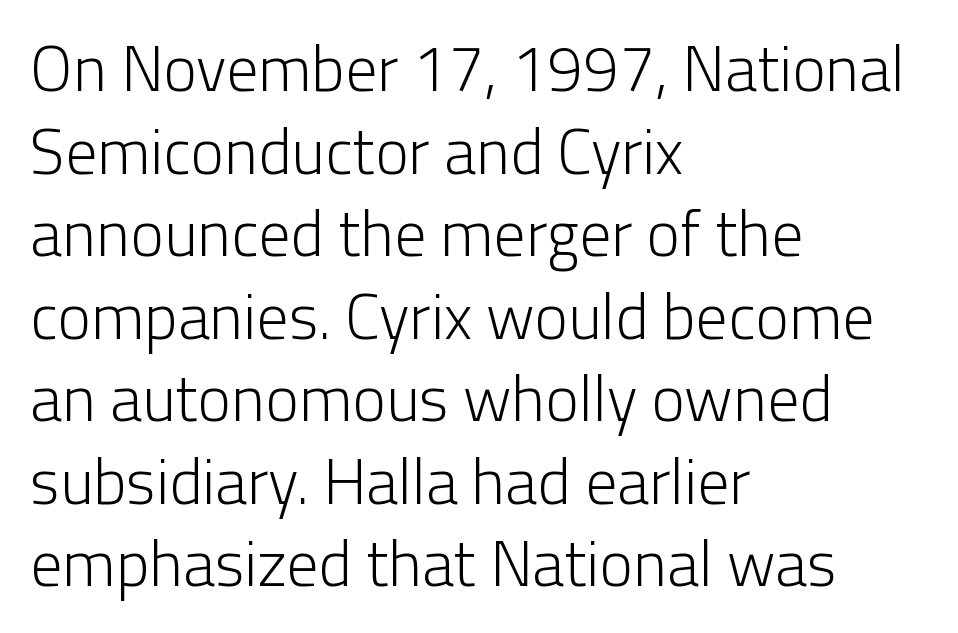
{"serif": "no", "italic": "no", "bold": "no", "weight": "light", "width": "normal", "stroke_contrast": "low", "x_height": "medium", "monospaced": "no", "underline": "no", "align": "left", "line_spacing": "normal", "line_spacing_ratio": 1.29, "letter_spacing": "normal", "letter_spacing_em": 0.0, "glyph_px": 64}
